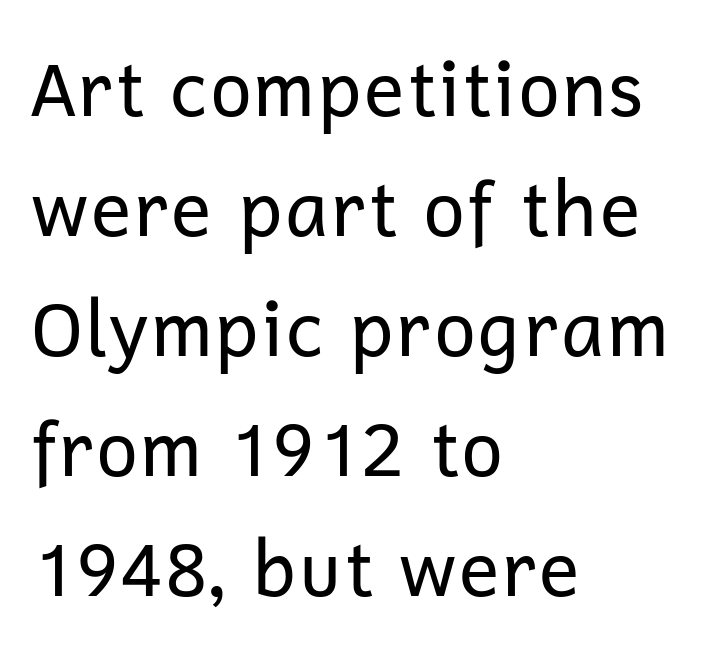
{"serif": "no", "italic": "no", "bold": "no", "weight": "regular", "width": "normal", "stroke_contrast": "low", "x_height": "medium", "monospaced": "no", "underline": "no", "align": "left", "line_spacing": "normal", "line_spacing_ratio": 1.58, "letter_spacing": "normal", "letter_spacing_em": 0.0, "glyph_px": 76}
